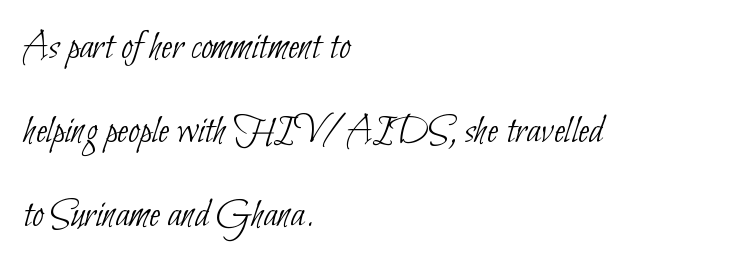
Vertical stems look standard width or narrower in stroke. The gap between lines stays unmarked. The designer went with a sans here, leaving each stem footless. Letter spacing: default. A great deal of white space separates one row of letters from the next.
